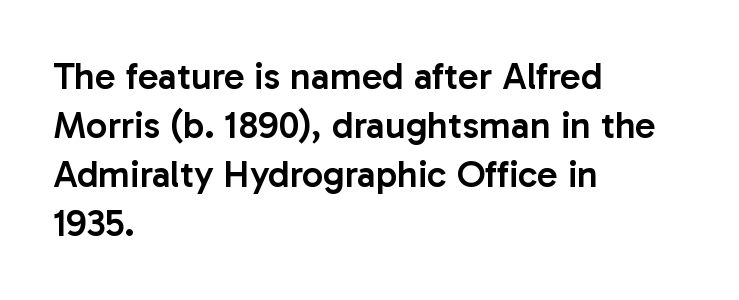
Layout note: lines flush left. Typesetter's note: demi weight, one step under bold. These lines are composed in type without serifs. The typography opts for an upright posture over an oblique one. Is this a fixed-width face? No — the glyphs have proportional, varying widths. Interline gaps are of average width in this sample.
